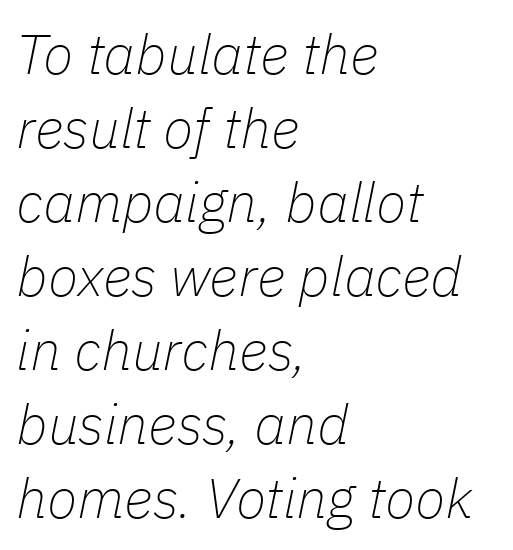
{"italic": "yes", "lean": "right", "slant_degrees": 11, "bold": "no", "weight": "thin", "width": "normal", "stroke_contrast": "low", "x_height": "medium", "monospaced": "no", "underline": "no", "align": "left", "line_spacing": "normal", "line_spacing_ratio": 1.32, "letter_spacing": "normal", "letter_spacing_em": 0.0, "glyph_px": 56}
